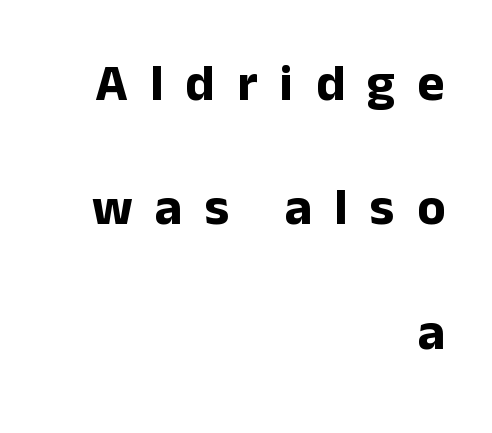
{"serif": "no", "italic": "no", "bold": "yes", "weight": "bold", "width": "normal", "stroke_contrast": "low", "x_height": "medium", "monospaced": "no", "underline": "no", "align": "right", "line_spacing": "loose", "line_spacing_ratio": 2.39, "letter_spacing": "wide", "letter_spacing_em": 0.43, "glyph_px": 52}
